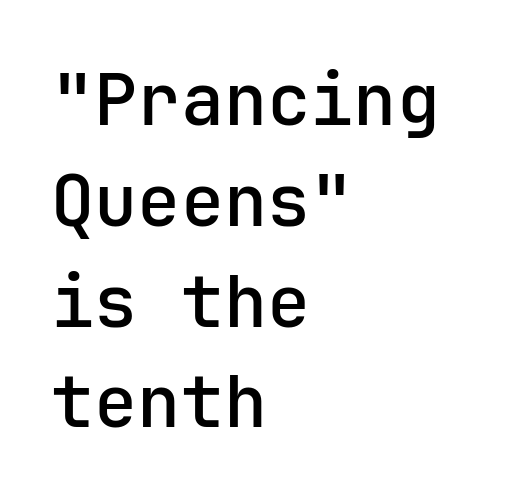
The image shows 72 px sans-serif type, upright, monospaced; set left-aligned, normal line spacing (1.4x), normal letter spacing, not underlined; low stroke contrast and a medium x-height.
